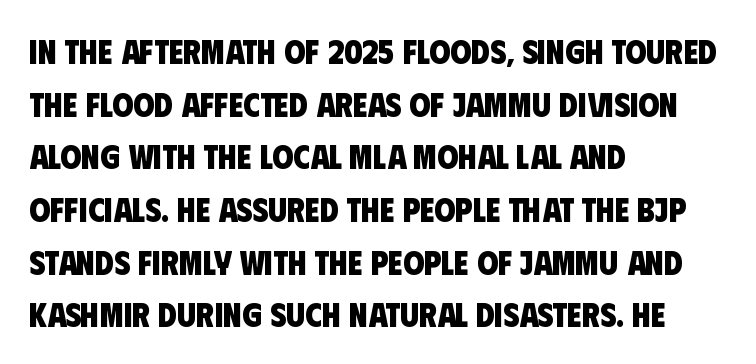
Q: Is the text bold? A: Yes.
Q: Is the typeface a serif or a sans-serif typeface? A: Sans-serif.
Q: Is the text underlined? A: No.
Q: How is the paragraph aligned? A: Left-aligned.
Q: Is the spacing between letters normal or unusually wide? A: Normal.
Q: Is the spacing between lines tight, normal or loose? A: Normal.
Q: Width (condensed, normal, or wide)? A: Condensed.
Q: Stroke contrast? A: Low.
Q: x-height? A: Large.
Q: Monospaced? A: No.
